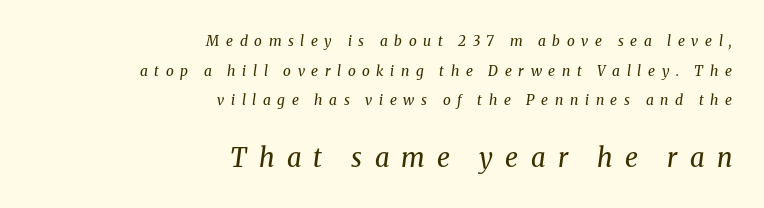
The image shows 26 px text type, italic (leaning right); set right-aligned, loose line spacing (2.11x), unusually wide letter spacing (+0.47 em), not underlined; the second (bottom) block is 1.86x larger.
